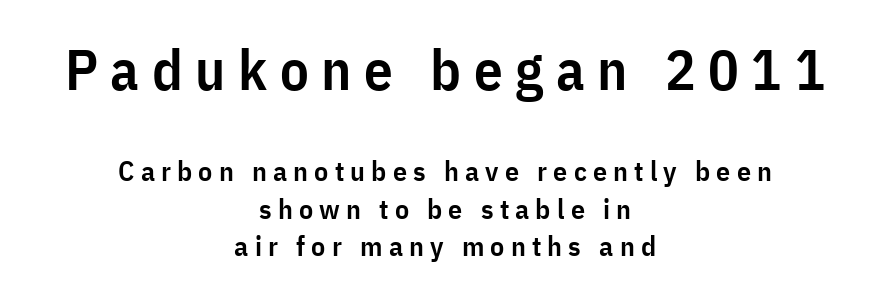
The image shows 57 px semibold, condensed sans-serif type, upright; set centered, normal line spacing (1.33x), unusually wide letter spacing (+0.22 em), not underlined; the first (top) block is 2.04x larger; low stroke contrast and a medium x-height.
